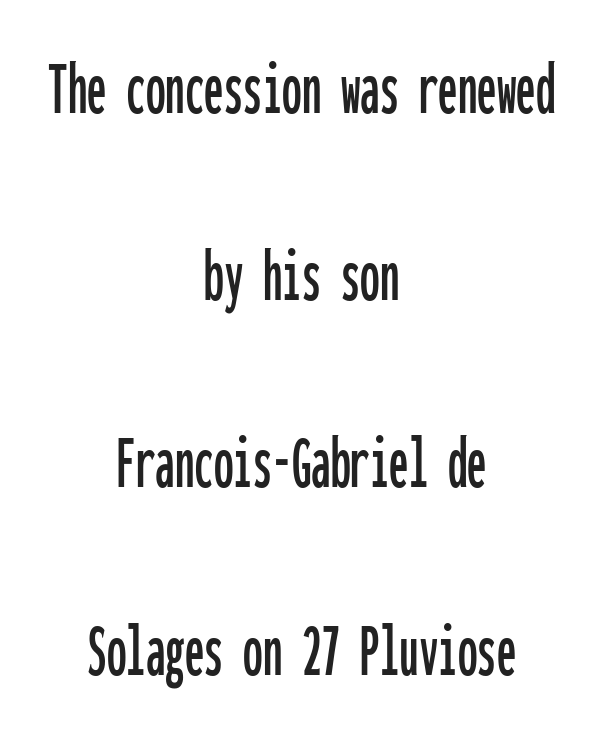
This is sans-serif lettering, the kind often seen on screens and signage. These lines are rendered in a fixed-pitch font. Honestly, there is no underline to notice here at all. No italicization has been applied; the sample stays upright. Successive baselines arrive slowly, with a big drop between each. In terms of letterspacing, this is plain default setting.
